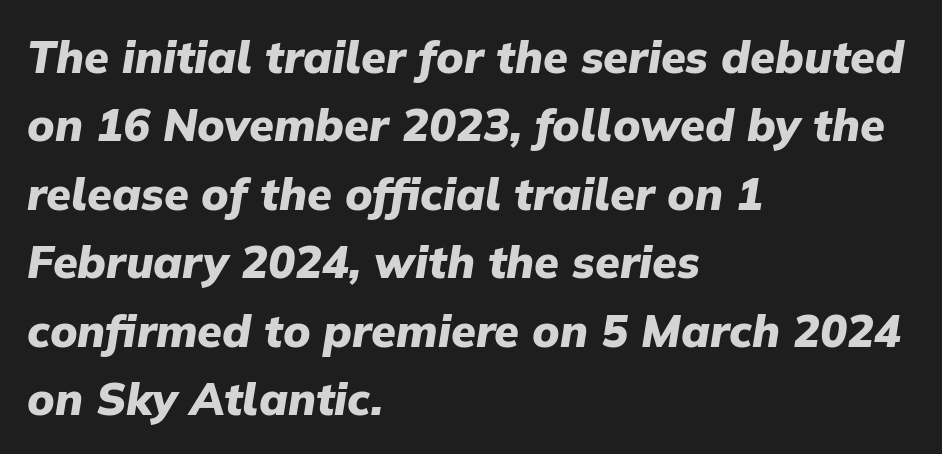
The image shows 45 px heavy type, italic (leaning right); set left-aligned, normal line spacing (1.52x), normal letter spacing, not underlined; low stroke contrast and a medium x-height.
